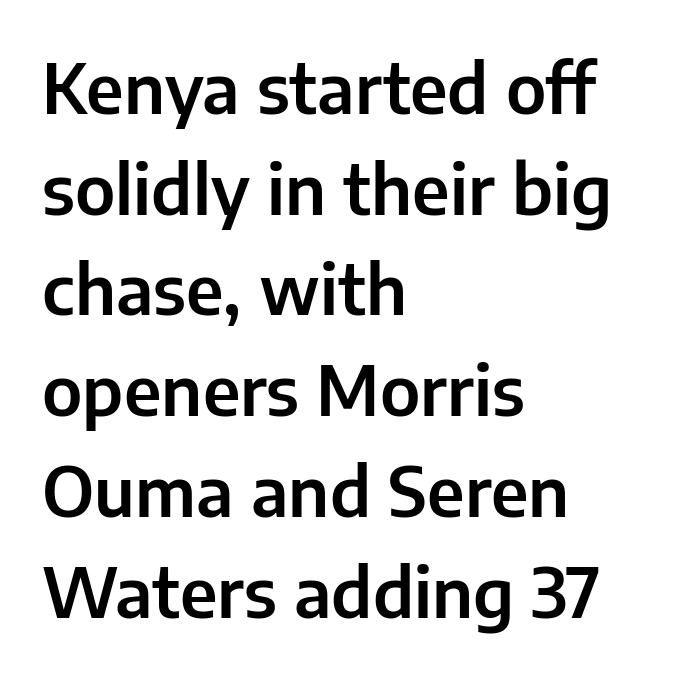
{"serif": "no", "italic": "no", "width": "normal", "stroke_contrast": "low", "x_height": "medium", "monospaced": "no", "underline": "no", "align": "left", "line_spacing": "normal", "line_spacing_ratio": 1.46, "letter_spacing": "normal", "letter_spacing_em": 0.0, "glyph_px": 69}
